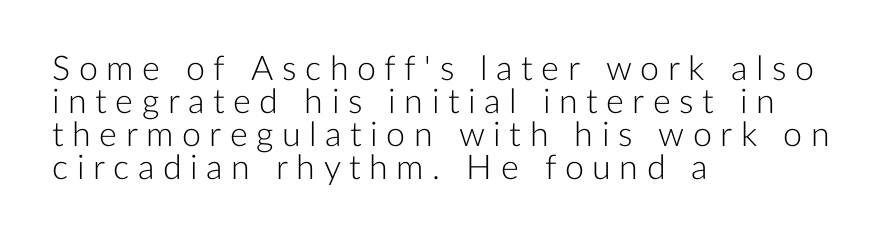
Q: Is the text bold? A: No.
Q: Is the text italic (slanted)? A: No, it is upright.
Q: Is the typeface a serif or a sans-serif typeface? A: Sans-serif.
Q: Is the text underlined? A: No.
Q: How is the paragraph aligned? A: Left-aligned.
Q: Is the spacing between letters normal or unusually wide? A: Unusually wide.
Q: Is the spacing between lines tight, normal or loose? A: Tight.
Q: Width (condensed, normal, or wide)? A: Normal.
Q: Stroke contrast? A: Low.
Q: x-height? A: Medium.
Q: Monospaced? A: No.
